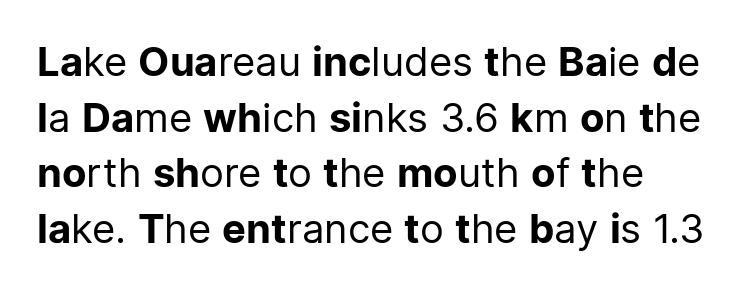
{"serif": "no", "italic": "no", "bold": "no", "weight": "regular", "width": "normal", "stroke_contrast": "low", "x_height": "medium", "monospaced": "no", "underline": "no", "align": "left", "line_spacing": "normal", "line_spacing_ratio": 1.39, "letter_spacing": "normal", "letter_spacing_em": 0.0, "glyph_px": 40}
